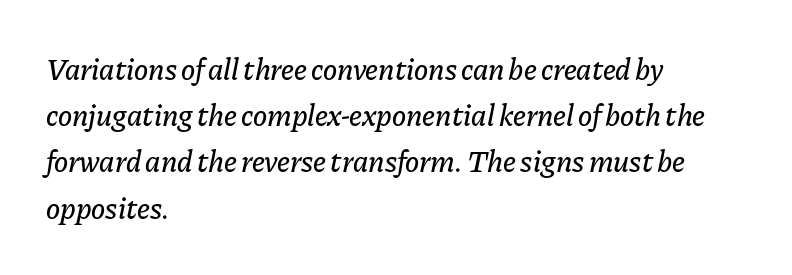
Q: Is the text italic (slanted)? A: Yes, it leans right by about 11 degrees.
Q: Is the text underlined? A: No.
Q: How is the paragraph aligned? A: Left-aligned.
Q: Is the spacing between letters normal or unusually wide? A: Normal.
Q: Is the spacing between lines tight, normal or loose? A: Normal.
Q: Width (condensed, normal, or wide)? A: Normal.
Q: Stroke contrast? A: Low.
Q: x-height? A: Medium.
Q: Monospaced? A: No.
